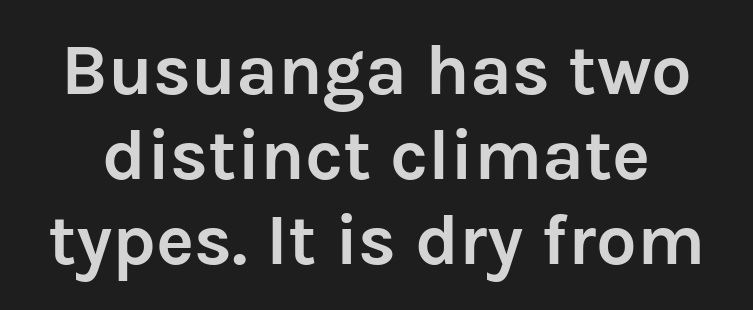
{"serif": "no", "italic": "no", "bold": "yes", "weight": "semibold", "width": "normal", "stroke_contrast": "low", "x_height": "medium", "monospaced": "no", "underline": "no", "line_spacing_ratio": 1.18, "letter_spacing": "normal", "letter_spacing_em": 0.0, "glyph_px": 72}
